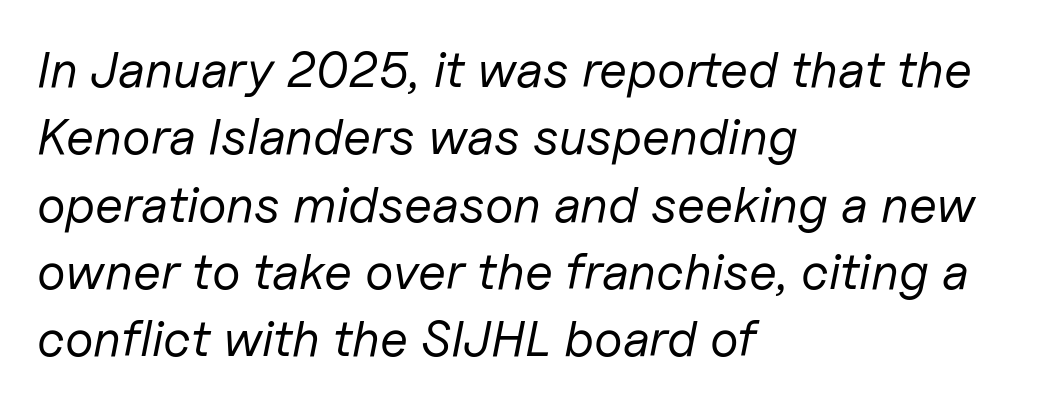
Q: Is the text bold? A: No.
Q: Is the text italic (slanted)? A: Yes, it leans right by about 11 degrees.
Q: Is the text underlined? A: No.
Q: How is the paragraph aligned? A: Left-aligned.
Q: Is the spacing between letters normal or unusually wide? A: Normal.
Q: Is the spacing between lines tight, normal or loose? A: Normal.
Q: Width (condensed, normal, or wide)? A: Normal.
Q: Stroke contrast? A: Low.
Q: x-height? A: Medium.
Q: Monospaced? A: No.
